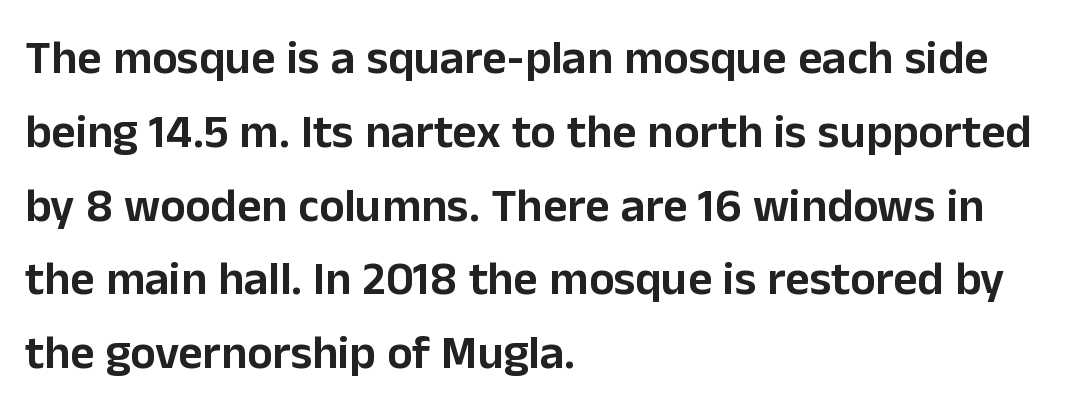
Posture: upright roman. A typesetter would call this proportional, since set widths differ per character. Each row of text sits above clean, open space. The font family rendered here belongs to the sans-serif group. Here the glyphs are tracked normally, forming tight word shapes. Interline gaps are of average width in this sample.
